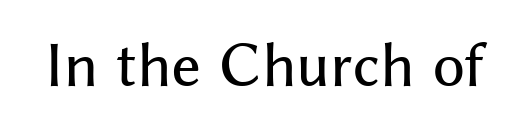
Tracking value appears to be zero — textbook default spacing. Clear beneath every line of the passage. Nope, no serifs anywhere on these letters. A typesetter would call this proportional, since set widths differ per character.
